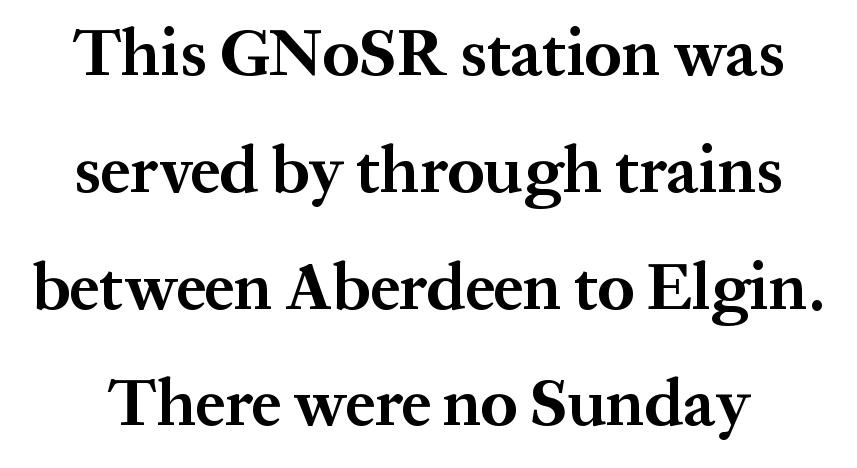
The tracking reads as untouched default to a designer's eye. Serifs: yes, visible at the terminals of the letterforms. Think of a printed novel: that variable character pitch is what you see here. Clear beneath every line of the passage. Heavy, bold letterforms.
